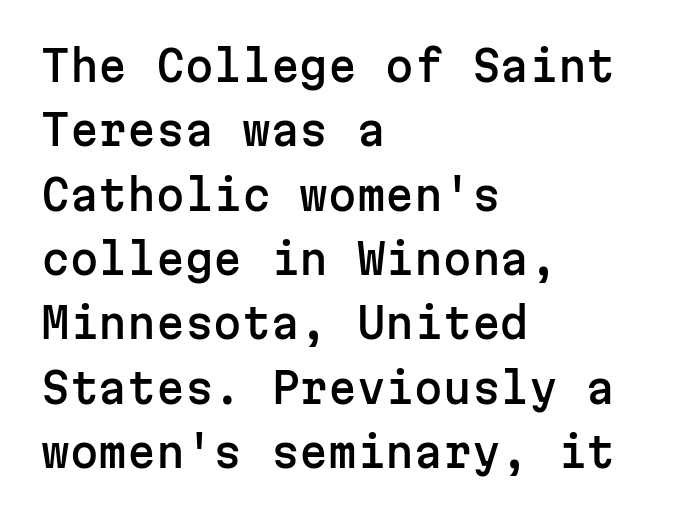
You can tell from the bare stems that sans-serif type was used. Compared with typical paragraphs, the rows here are spaced about the same. The tracking reads as untouched default to a designer's eye. Is this a fixed-width face? Yes — each glyph sits in an identical cell. Quick note: not italic, upright. The paragraph has a hard left edge and a soft right edge.
